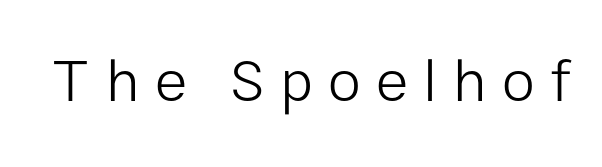
Q: Is the text bold? A: No.
Q: Is the text italic (slanted)? A: No, it is upright.
Q: Is the typeface a serif or a sans-serif typeface? A: Sans-serif.
Q: Is the text underlined? A: No.
Q: Is the spacing between letters normal or unusually wide? A: Unusually wide.
Q: Width (condensed, normal, or wide)? A: Normal.
Q: Stroke contrast? A: Low.
Q: x-height? A: Medium.
Q: Monospaced? A: No.
